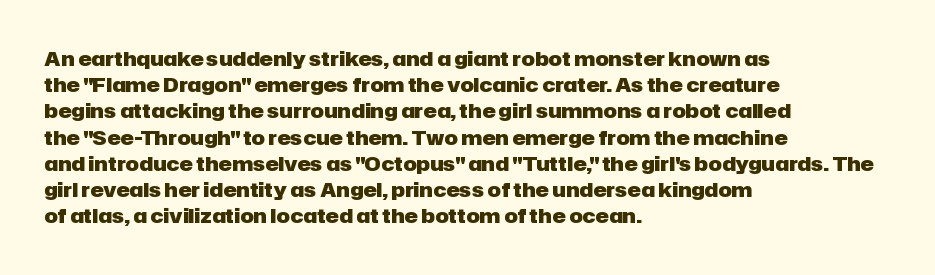
Q: Is the text bold? A: Yes.
Q: Is the text italic (slanted)? A: No, it is upright.
Q: Is the text underlined? A: No.
Q: How is the paragraph aligned? A: Left-aligned.
Q: Is the spacing between letters normal or unusually wide? A: Normal.
Q: Is the spacing between lines tight, normal or loose? A: Normal.
